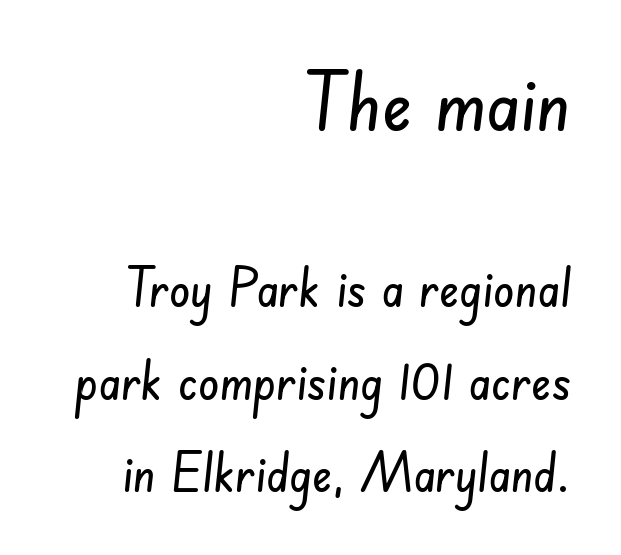
Q: Is the typeface a serif or a sans-serif typeface? A: Sans-serif.
Q: Is the text underlined? A: No.
Q: How is the paragraph aligned? A: Right-aligned.
Q: Is the spacing between letters normal or unusually wide? A: Normal.
Q: Which block of text is set in a larger size, the first (top) or the second (bottom)? A: The first (top) one.
Q: Width (condensed, normal, or wide)? A: Condensed.
Q: Stroke contrast? A: Low.
Q: x-height? A: Small.
Q: Monospaced? A: No.
